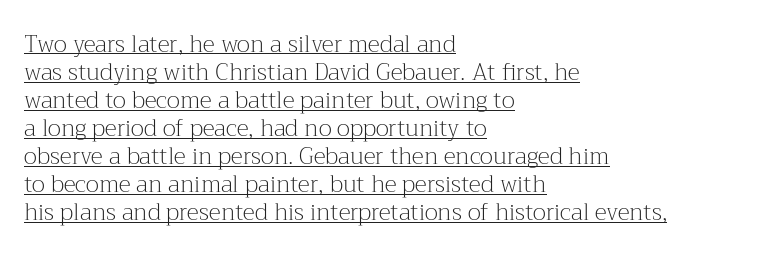
{"italic": "no", "bold": "no", "underline": "yes", "align": "left", "line_spacing_ratio": 1.22, "letter_spacing": "normal", "letter_spacing_em": 0.0, "glyph_px": 23}
